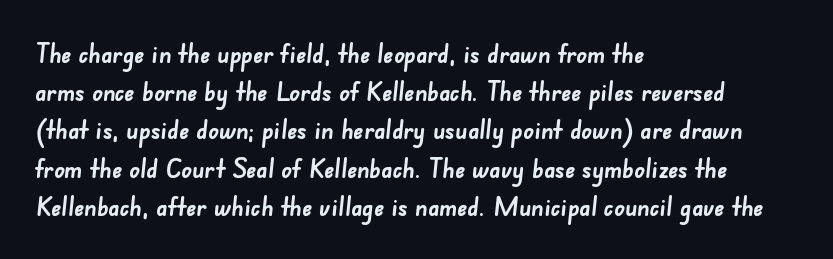
{"bold": "yes", "underline": "no", "align": "left", "line_spacing": "normal", "line_spacing_ratio": 1.47, "letter_spacing": "normal", "letter_spacing_em": 0.0, "glyph_px": 26}
